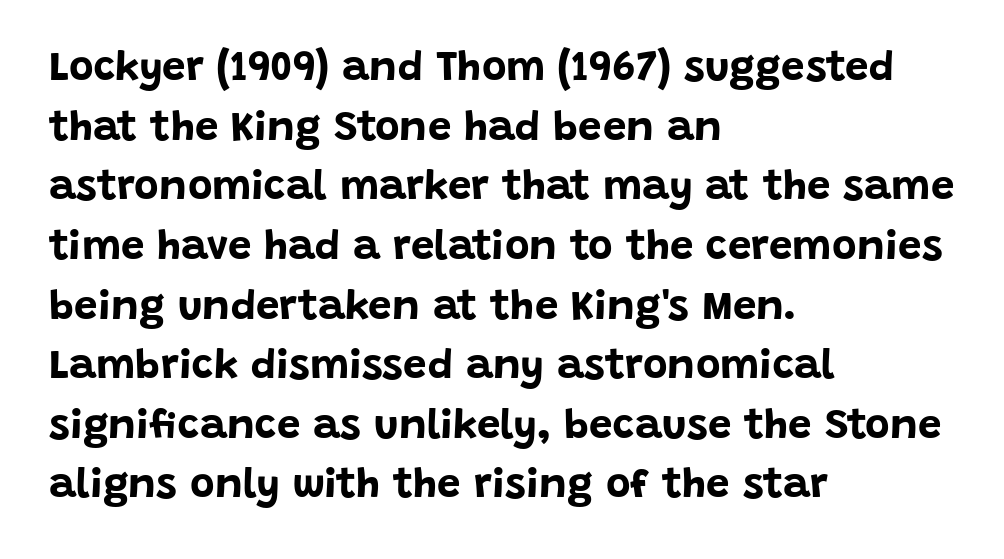
Q: Is the text bold? A: Yes.
Q: Is the text italic (slanted)? A: No, it is upright.
Q: Is the typeface a serif or a sans-serif typeface? A: Sans-serif.
Q: Is the text underlined? A: No.
Q: How is the paragraph aligned? A: Left-aligned.
Q: Is the spacing between letters normal or unusually wide? A: Normal.
Q: Is the spacing between lines tight, normal or loose? A: Normal.
Q: Width (condensed, normal, or wide)? A: Normal.
Q: Stroke contrast? A: Low.
Q: x-height? A: Large.
Q: Monospaced? A: No.
